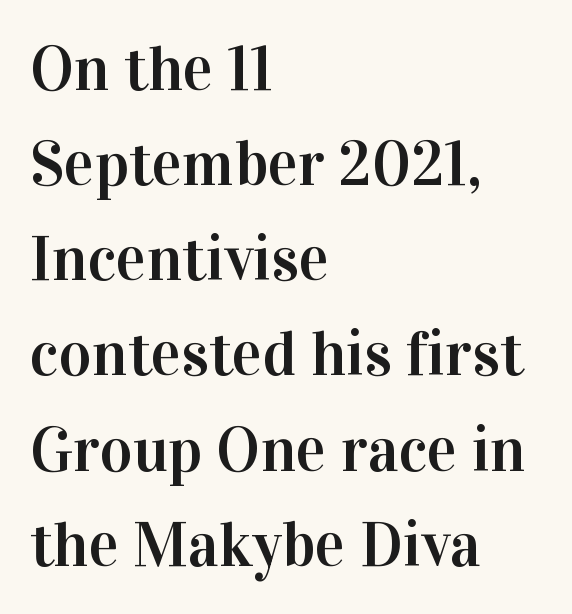
Bare-footed words on every line. The space between consecutive lines is moderate. Observe the serifs anchoring each vertical stroke in this sample. Proportional: the letters do not fall into vertical columns.
